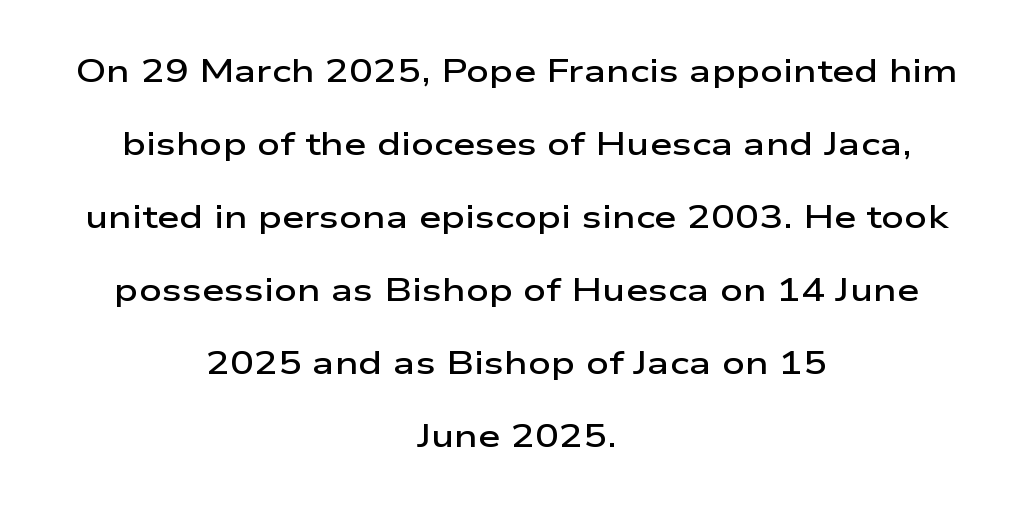
The image shows 32 px semibold, wide sans-serif type, upright; set centered, loose line spacing (2.28x), normal letter spacing, not underlined; low stroke contrast and a medium x-height.
